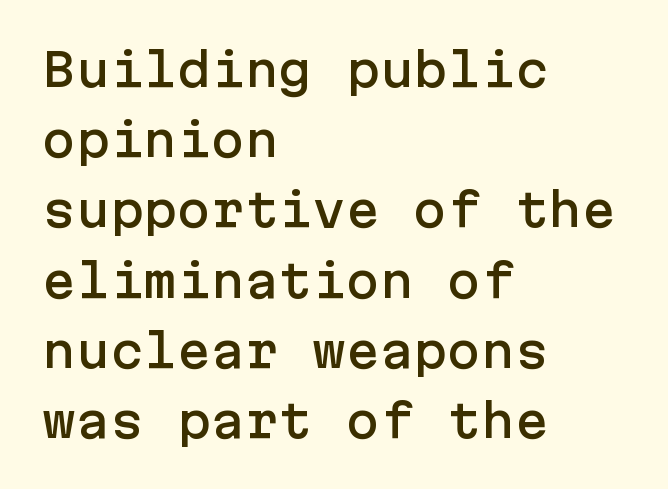
{"serif": "no", "italic": "no", "width": "normal", "stroke_contrast": "low", "x_height": "medium", "underline": "no", "align": "left", "line_spacing": "normal", "line_spacing_ratio": 1.56, "letter_spacing": "normal", "letter_spacing_em": 0.0, "glyph_px": 45}
